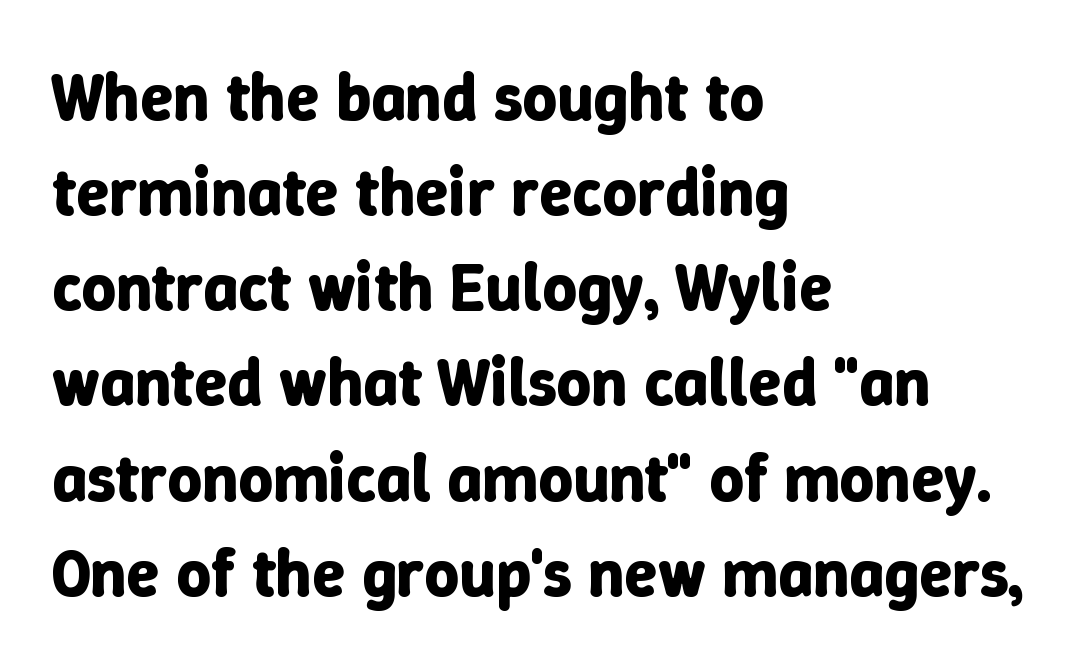
{"italic": "no", "bold": "yes", "weight": "bold", "width": "normal", "stroke_contrast": "low", "x_height": "medium", "monospaced": "no", "underline": "no", "align": "left", "line_spacing": "normal", "line_spacing_ratio": 1.42, "letter_spacing": "normal", "letter_spacing_em": 0.0, "glyph_px": 67}
